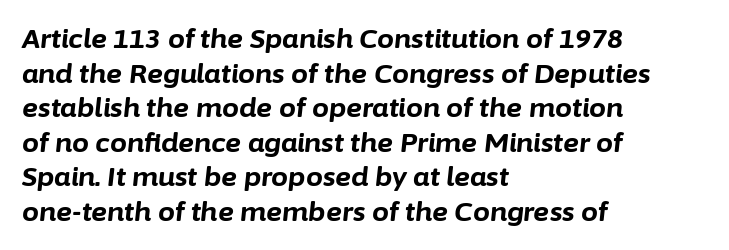
Is there much room between lines? A standard amount, neither cramped nor airy. The face used here has the dense, thick strokes of a bold. Here the glyphs are tracked normally, forming tight word shapes. An italicized treatment has been applied to the whole sample. Check the space under the baseline: it is left empty.
